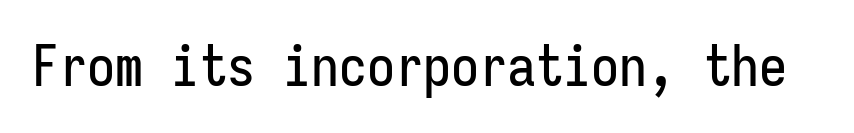
Q: Is the text italic (slanted)? A: No, it is upright.
Q: Is the typeface a serif or a sans-serif typeface? A: Sans-serif.
Q: Is the text underlined? A: No.
Q: Is the spacing between letters normal or unusually wide? A: Normal.
Q: Width (condensed, normal, or wide)? A: Condensed.
Q: Stroke contrast? A: Low.
Q: x-height? A: Medium.
Q: Monospaced? A: Yes.
